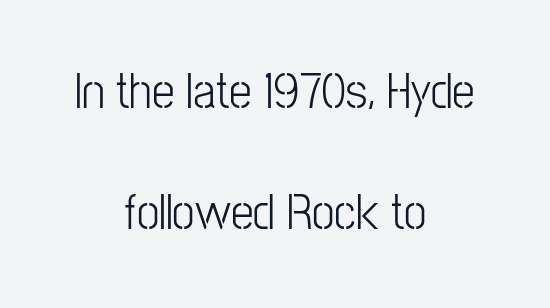
{"serif": "no", "italic": "no", "width": "condensed", "stroke_contrast": "low", "x_height": "medium", "monospaced": "no", "underline": "no", "align": "center", "line_spacing": "loose", "line_spacing_ratio": 2.37, "letter_spacing": "normal", "letter_spacing_em": 0.0, "glyph_px": 51}
